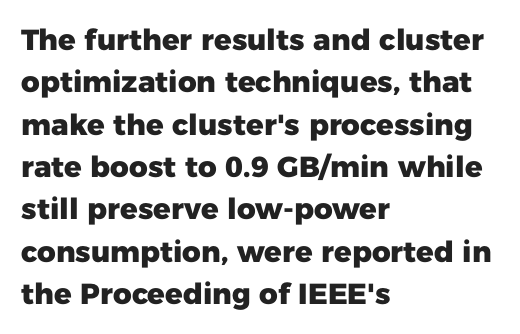
{"serif": "no", "italic": "no", "bold": "yes", "weight": "heavy", "width": "normal", "stroke_contrast": "low", "x_height": "medium", "monospaced": "no", "underline": "no", "align": "left", "line_spacing": "normal", "line_spacing_ratio": 1.46, "letter_spacing": "normal", "letter_spacing_em": 0.0, "glyph_px": 29}
